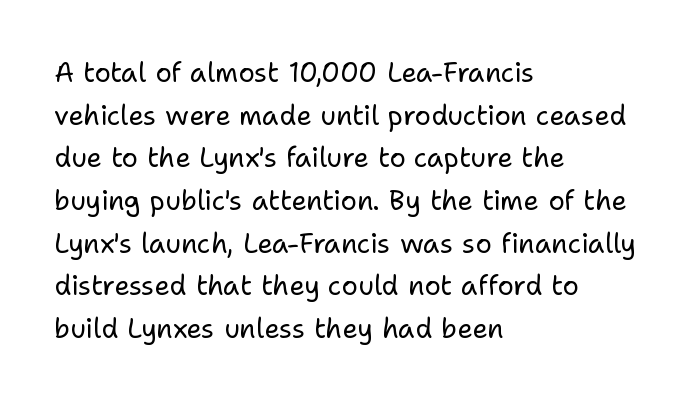
Q: Is the text bold? A: No.
Q: Is the text italic (slanted)? A: No, it is upright.
Q: Is the text underlined? A: No.
Q: How is the paragraph aligned? A: Left-aligned.
Q: Is the spacing between letters normal or unusually wide? A: Normal.
Q: Is the spacing between lines tight, normal or loose? A: Normal.
